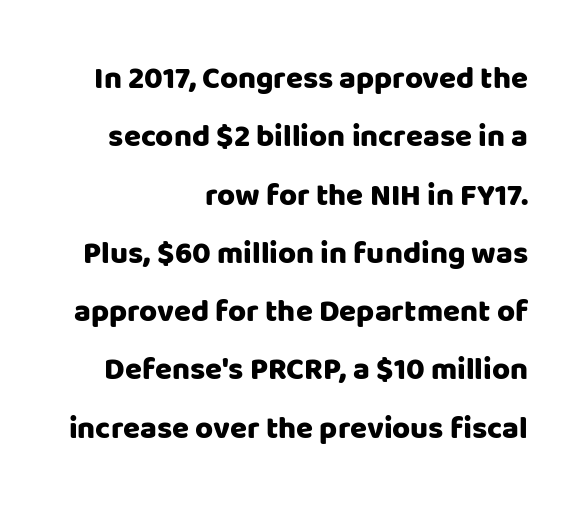
The image shows 31 px sans-serif type, upright; set right-aligned, line spacing 1.88x, normal letter spacing, not underlined; low stroke contrast and a large x-height.
